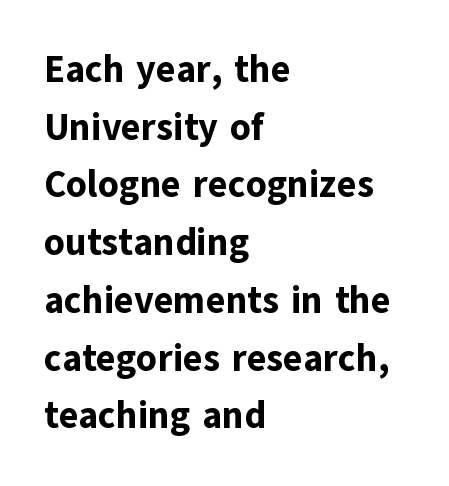
Q: Is the text bold? A: Yes.
Q: Is the text italic (slanted)? A: No, it is upright.
Q: Is the typeface a serif or a sans-serif typeface? A: Sans-serif.
Q: Is the text underlined? A: No.
Q: How is the paragraph aligned? A: Left-aligned.
Q: Is the spacing between letters normal or unusually wide? A: Normal.
Q: Is the spacing between lines tight, normal or loose? A: Normal.
Q: Width (condensed, normal, or wide)? A: Normal.
Q: Stroke contrast? A: Low.
Q: x-height? A: Medium.
Q: Monospaced? A: No.
